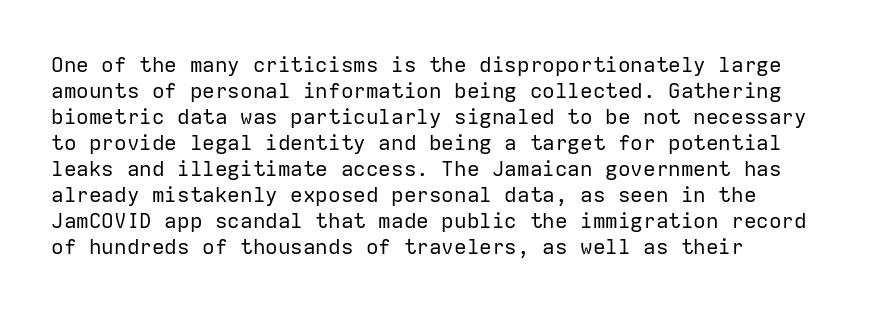
Descenders are the only things crossing below the line. A light-to-regular cut is what we see here. Between one letter and the next there's only the usual sliver of space. The lettering holds an erect, upright posture throughout.
